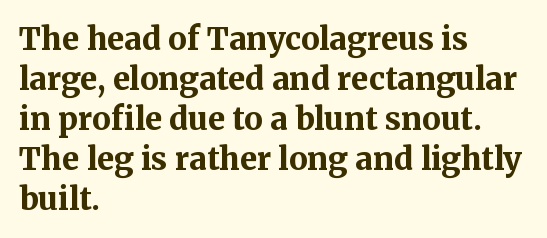
{"serif": "yes", "italic": "no", "bold": "yes", "weight": "bold", "width": "normal", "stroke_contrast": "medium", "x_height": "medium", "monospaced": "no", "underline": "no", "align": "left", "line_spacing": "normal", "line_spacing_ratio": 1.29, "letter_spacing": "normal", "letter_spacing_em": 0.0, "glyph_px": 31}
